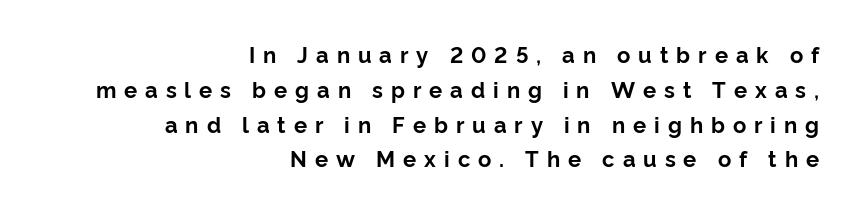
The image shows 22 px bold type, upright; set right-aligned, normal line spacing (1.58x), unusually wide letter spacing (+0.36 em), not underlined.
